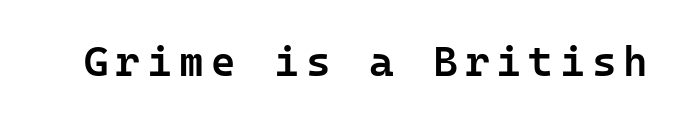
Q: Is the text bold? A: Semi-bold.
Q: Is the text italic (slanted)? A: No, it is upright.
Q: Is the typeface a serif or a sans-serif typeface? A: Sans-serif.
Q: Is the text underlined? A: No.
Q: Width (condensed, normal, or wide)? A: Normal.
Q: Stroke contrast? A: Low.
Q: x-height? A: Medium.
